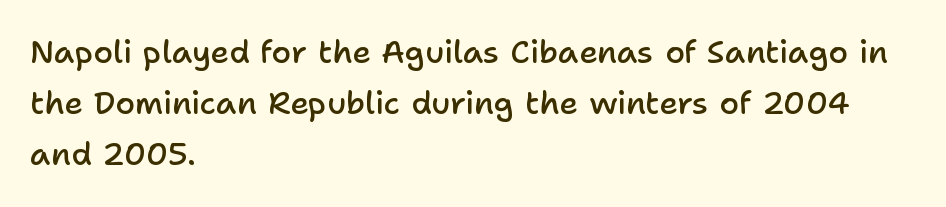
Q: Is the text bold? A: Semi-bold.
Q: Is the text italic (slanted)? A: No, it is upright.
Q: Is the typeface a serif or a sans-serif typeface? A: Sans-serif.
Q: Is the text underlined? A: No.
Q: How is the paragraph aligned? A: Left-aligned.
Q: Is the spacing between letters normal or unusually wide? A: Normal.
Q: Is the spacing between lines tight, normal or loose? A: Normal.
Q: Width (condensed, normal, or wide)? A: Normal.
Q: Stroke contrast? A: Low.
Q: x-height? A: Medium.
Q: Monospaced? A: No.
